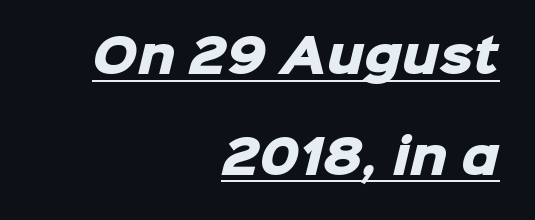
The image shows 46 px heavy sans-serif type; set right-aligned, loose line spacing (2.19x), normal letter spacing, underlined; low stroke contrast and a medium x-height.
